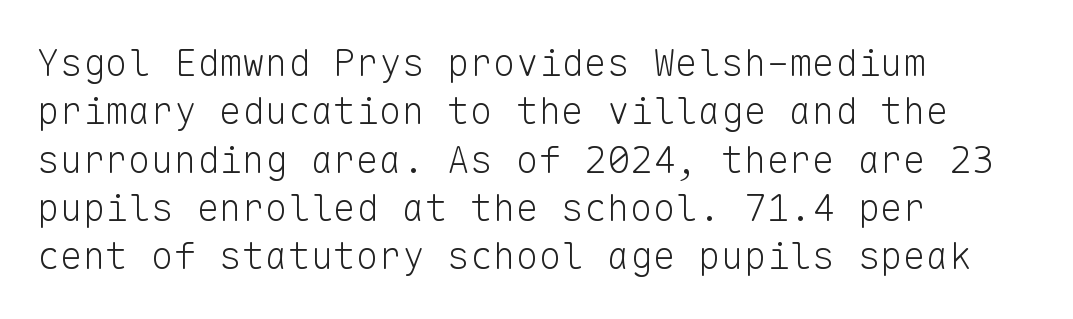
The image shows 38 px light sans-serif type, upright, monospaced; set left-aligned, normal line spacing (1.27x), normal letter spacing, not underlined; low stroke contrast and a medium x-height.
